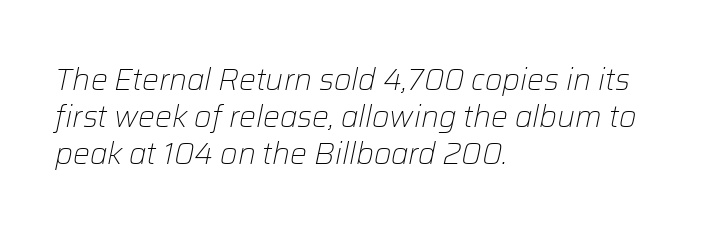
{"italic": "yes", "lean": "right", "slant_degrees": 12, "bold": "no", "weight": "light", "width": "normal", "stroke_contrast": "low", "x_height": "medium", "monospaced": "no", "underline": "no", "align": "left", "line_spacing_ratio": 1.24, "letter_spacing": "normal", "letter_spacing_em": 0.0, "glyph_px": 30}
